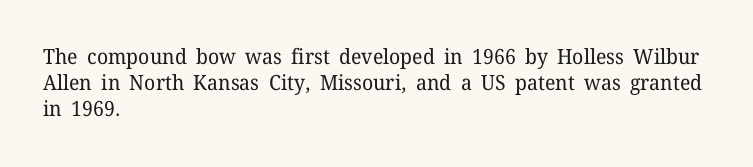
{"italic": "no", "bold": "no", "underline": "no", "align": "left", "line_spacing_ratio": 1.24, "letter_spacing": "normal", "letter_spacing_em": 0.0, "glyph_px": 21}
